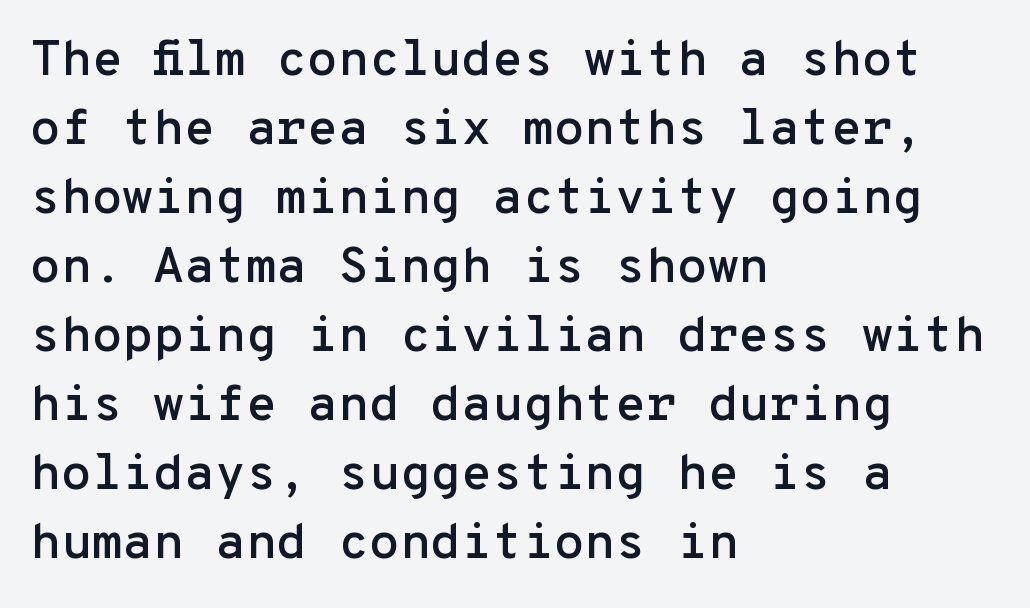
The image shows 50 px sans-serif type, upright, monospaced; set left-aligned, normal line spacing (1.38x), normal letter spacing, not underlined; low stroke contrast and a medium x-height.
